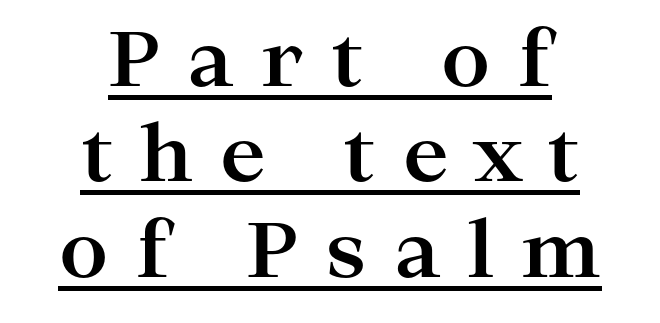
Ascenders rise straight up at ninety degrees. Casual observation: everything's sitting right in the middle. The face used here is proportionally spaced, like ordinary book or web type. The passage shown is emphatically bold. Each word looks stretched out because of the extra space between its letters.
